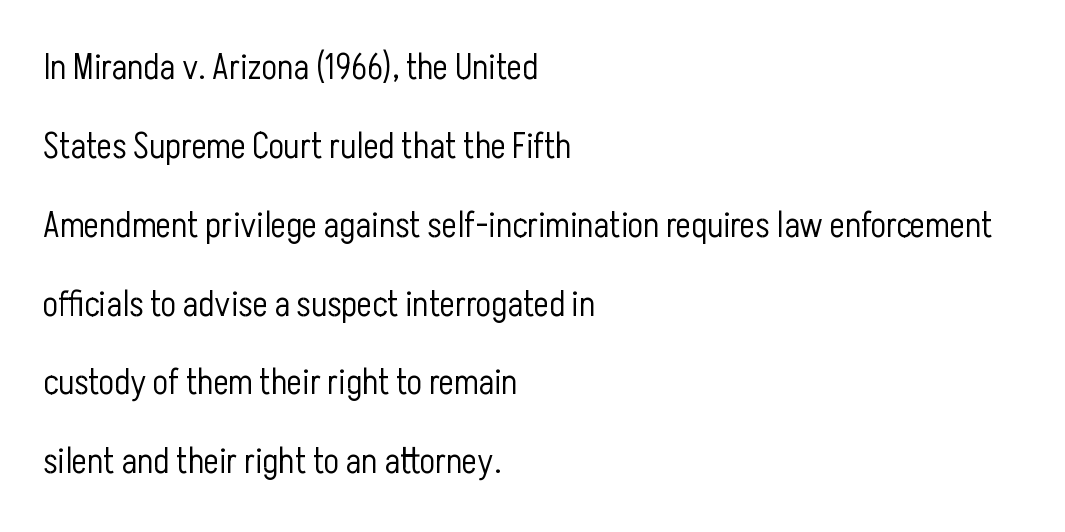
{"serif": "no", "italic": "no", "bold": "no", "weight": "light", "width": "condensed", "stroke_contrast": "low", "x_height": "medium", "monospaced": "no", "underline": "no", "align": "left", "line_spacing": "loose", "line_spacing_ratio": 2.19, "letter_spacing": "normal", "letter_spacing_em": 0.0, "glyph_px": 36}
